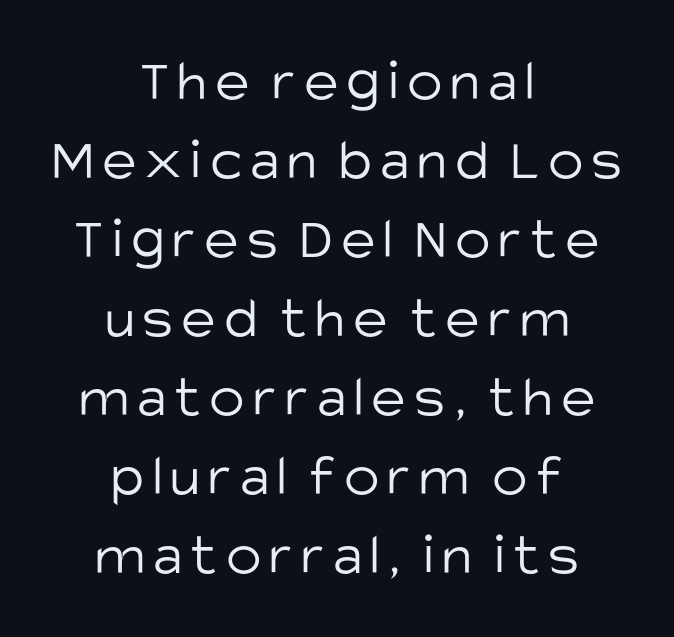
The image shows 59 px light sans-serif type, upright; set centered, normal line spacing (1.34x), not underlined; low stroke contrast and a large x-height.
